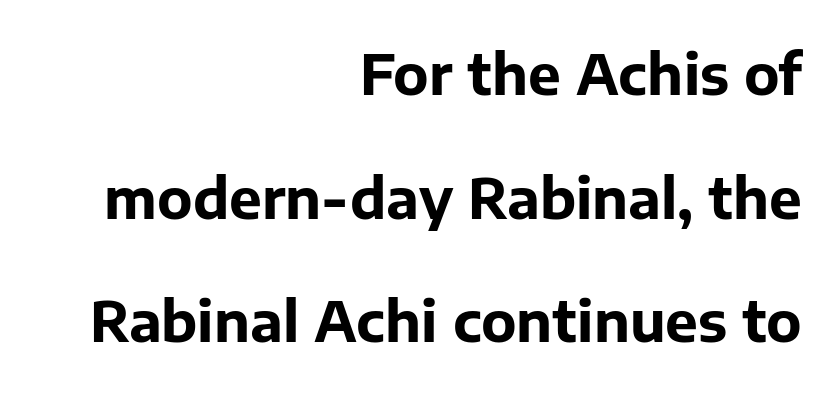
Q: Is the text bold? A: Yes.
Q: Is the text italic (slanted)? A: No, it is upright.
Q: Is the typeface a serif or a sans-serif typeface? A: Sans-serif.
Q: Is the text underlined? A: No.
Q: How is the paragraph aligned? A: Right-aligned.
Q: Is the spacing between letters normal or unusually wide? A: Normal.
Q: Is the spacing between lines tight, normal or loose? A: Loose.
Q: Width (condensed, normal, or wide)? A: Normal.
Q: Stroke contrast? A: Low.
Q: x-height? A: Medium.
Q: Monospaced? A: No.
